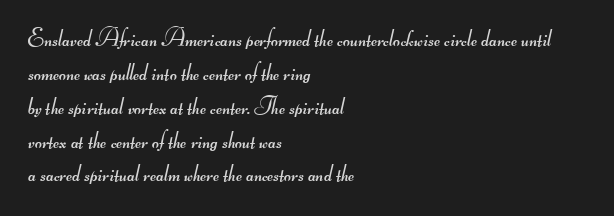
{"bold": "no", "underline": "no", "align": "left", "line_spacing": "normal", "line_spacing_ratio": 1.41, "letter_spacing": "normal", "letter_spacing_em": 0.0, "glyph_px": 24}
